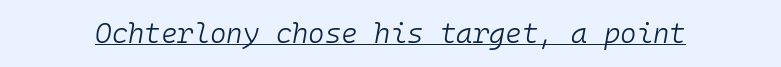
Is the letter spacing exaggerated? No — it looks like the ordinary default. Does the lettering tilt? It does — this is italic. No extra ink here — the face is not bold. A typesetter would call this monospace, since all characters share one set width. Check the space under the baseline: a stroke is drawn there.
